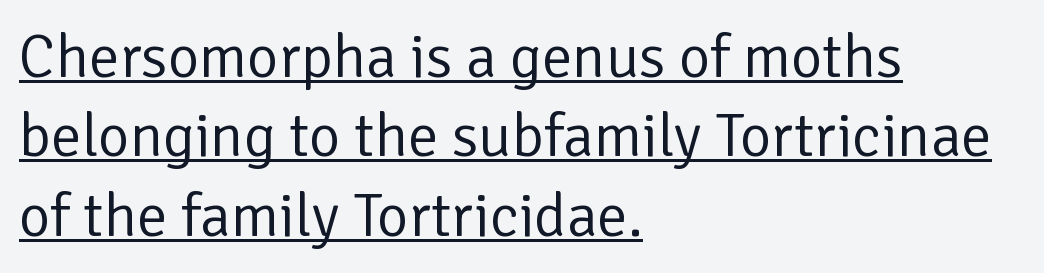
{"serif": "no", "italic": "no", "bold": "no", "weight": "regular", "width": "normal", "stroke_contrast": "low", "x_height": "medium", "monospaced": "no", "underline": "yes", "align": "left", "line_spacing": "normal", "line_spacing_ratio": 1.3, "letter_spacing": "normal", "letter_spacing_em": 0.0, "glyph_px": 61}
